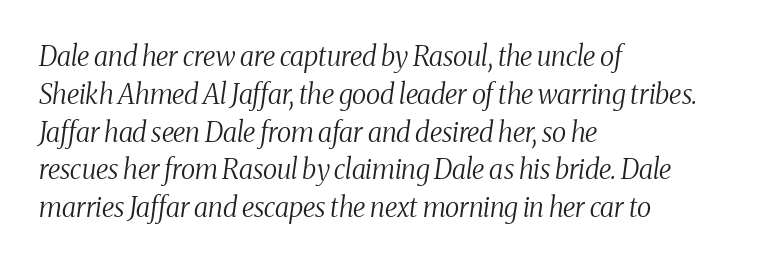
Q: Is the text bold? A: No.
Q: Is the text italic (slanted)? A: Yes, it leans right by about 8 degrees.
Q: Is the text underlined? A: No.
Q: How is the paragraph aligned? A: Left-aligned.
Q: Is the spacing between letters normal or unusually wide? A: Normal.
Q: Is the spacing between lines tight, normal or loose? A: Normal.
